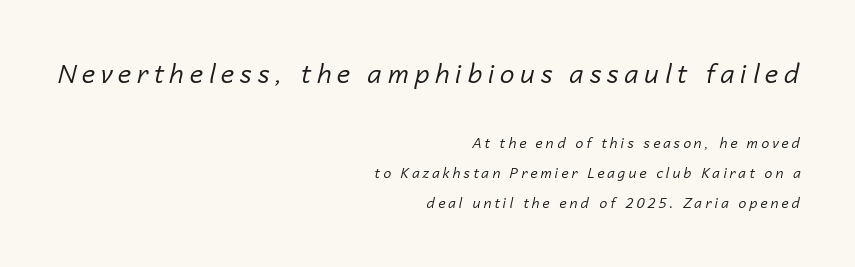
Q: Is the text bold? A: No.
Q: Is the text italic (slanted)? A: Yes, it leans right by about 14 degrees.
Q: Is the text underlined? A: No.
Q: How is the paragraph aligned? A: Right-aligned.
Q: Is the spacing between letters normal or unusually wide? A: Unusually wide.
Q: Is the spacing between lines tight, normal or loose? A: Loose.
Q: Which block of text is set in a larger size, the first (top) or the second (bottom)? A: The first (top) one.
